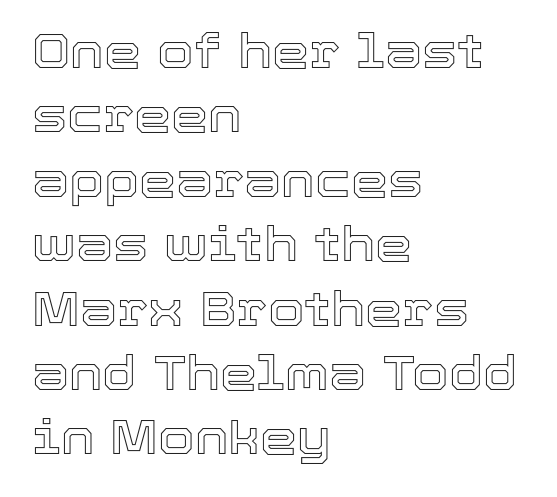
The typesetter chose a ragged-right arrangement here. The block of text has a typical density, with ordinary space between rows. Glyph-to-glyph distance matches everyday printed text. Note the varied advance widths — an 'i' is clearly narrower than an 'm'. The string is rendered with underlining switched off.
